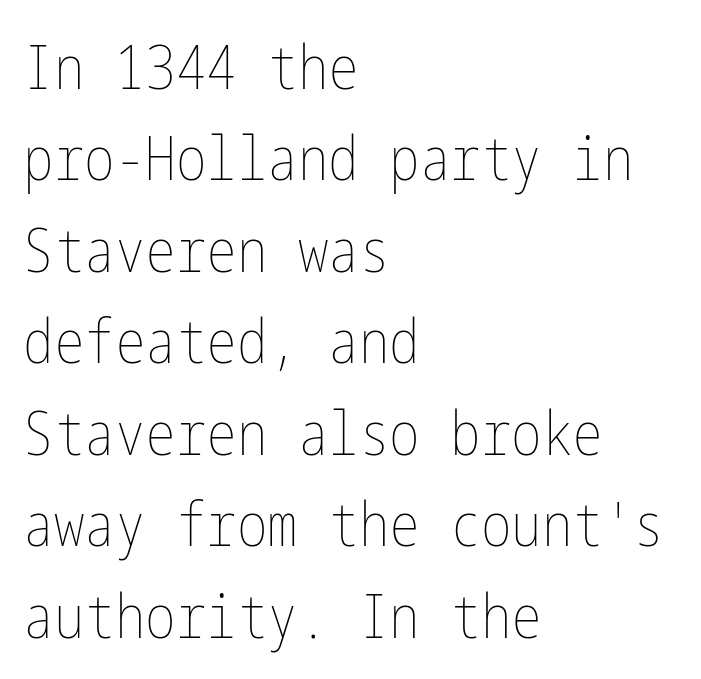
Vertical stems look standard width or narrower in stroke. Horizontal alignment here is leftward, the default for most running prose. The foot of each line stays bare and open. Posture: straight, roman, zero tilt. The designer left line spacing at the default. Is the letter spacing exaggerated? No — it looks like the ordinary default.
